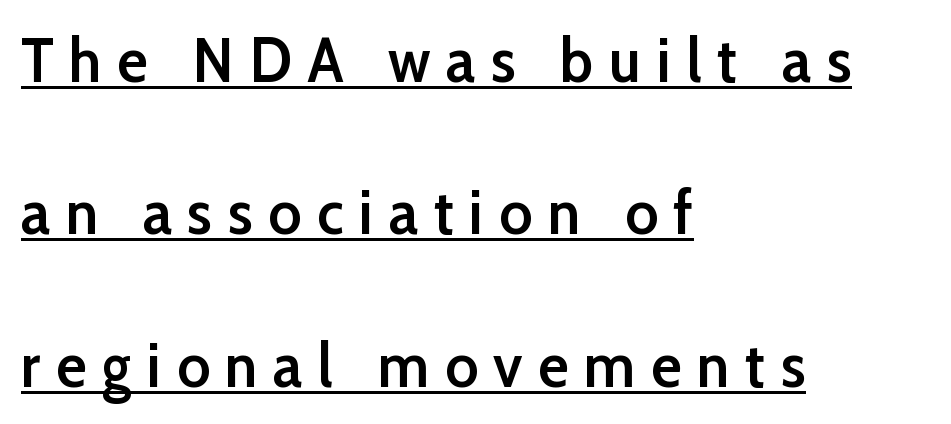
A typesetter would mark this as roman, not italic. The letters are spread apart with noticeably loose tracking. Students, observe: this is what heavily led, spacious text looks like. In terms of letterform style, serifs are entirely absent.
